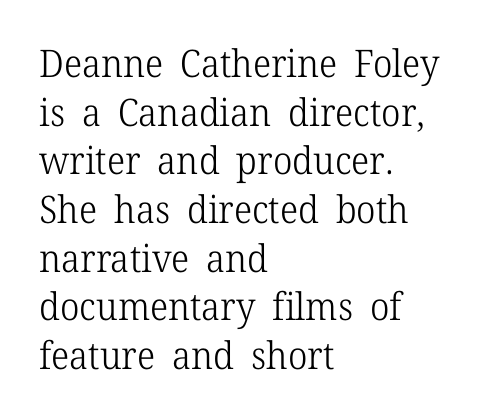
{"serif": "yes", "italic": "no", "bold": "no", "weight": "light", "width": "normal", "stroke_contrast": "low", "x_height": "medium", "monospaced": "no", "underline": "no", "align": "left", "line_spacing": "normal", "line_spacing_ratio": 1.28, "letter_spacing": "normal", "letter_spacing_em": 0.0, "glyph_px": 38}
